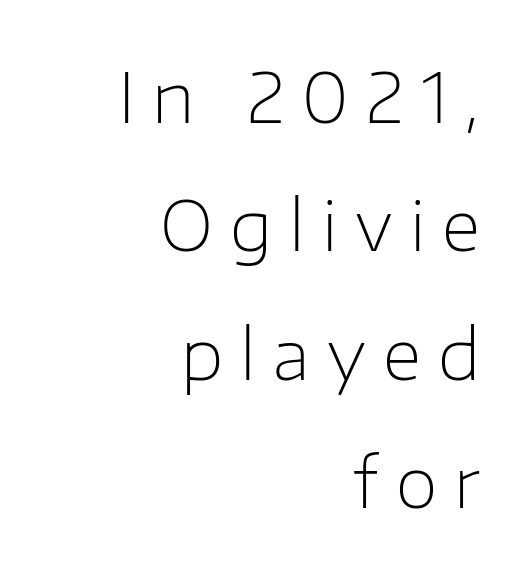
{"serif": "no", "italic": "no", "bold": "no", "weight": "light", "width": "normal", "stroke_contrast": "low", "x_height": "medium", "monospaced": "no", "underline": "no", "align": "right", "line_spacing_ratio": 1.86, "letter_spacing": "wide", "letter_spacing_em": 0.25, "glyph_px": 69}
